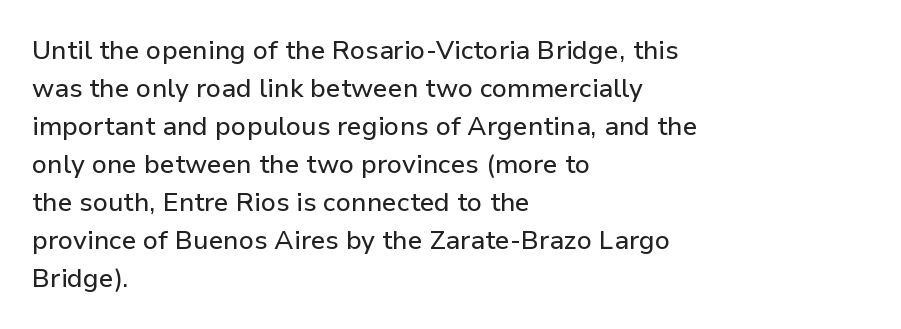
{"italic": "no", "underline": "no", "align": "left", "line_spacing": "normal", "line_spacing_ratio": 1.46, "letter_spacing": "normal", "letter_spacing_em": 0.0, "glyph_px": 26}
